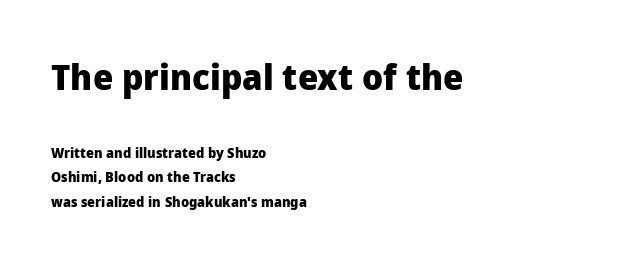
The image shows 36 px heavy sans-serif type, upright; set left-aligned, line spacing 1.75x, normal letter spacing, not underlined; the first (top) block is 2.57x larger; low stroke contrast and a medium x-height.
